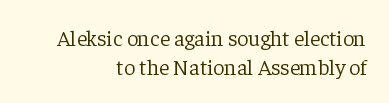
No word sits above an underline. Rendered with straight, roman letterforms. Leading matches the norm, producing a regular column. Layout note: lines flush right. Weight: regular or lighter.
